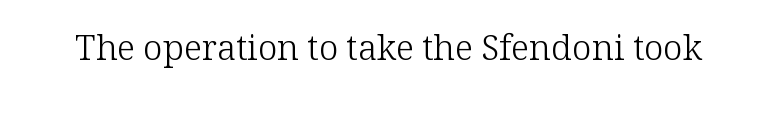
The image shows 35 px light serif type, upright; set normal letter spacing, not underlined; low stroke contrast and a medium x-height.
